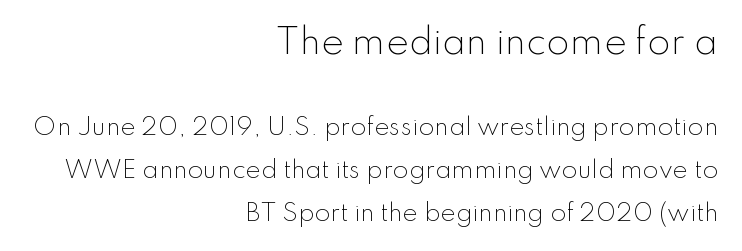
The image shows 34 px light sans-serif type, upright; set right-aligned, line spacing 1.87x, normal letter spacing, not underlined; the first (top) block is 1.48x larger; low stroke contrast and a small x-height.
